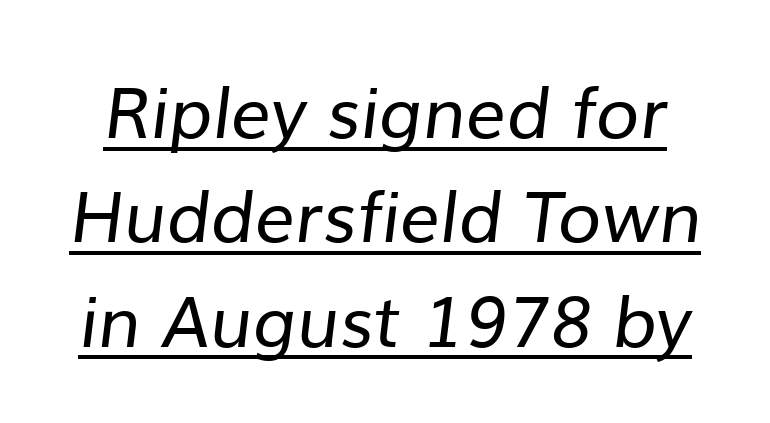
The image shows 71 px regular-weight sans-serif type; set normal line spacing (1.47x), normal letter spacing, underlined; low stroke contrast and a medium x-height.
